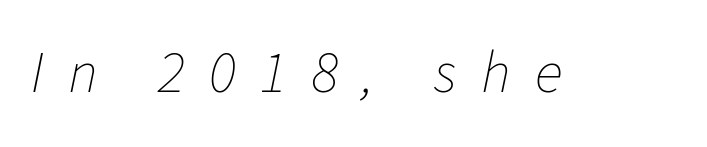
{"italic": "yes", "lean": "right", "slant_degrees": 11, "bold": "no", "weight": "thin", "width": "normal", "stroke_contrast": "low", "x_height": "medium", "monospaced": "no", "underline": "no", "letter_spacing": "wide", "letter_spacing_em": 0.41, "glyph_px": 59}
